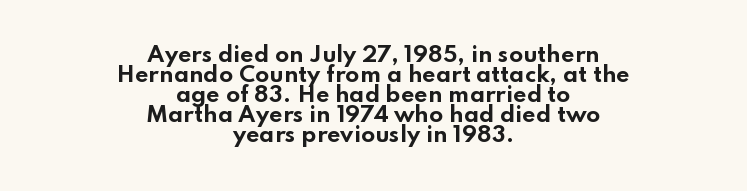
The image shows 21 px bold type, upright; set centered, tight line spacing (0.95x), normal letter spacing, not underlined.
